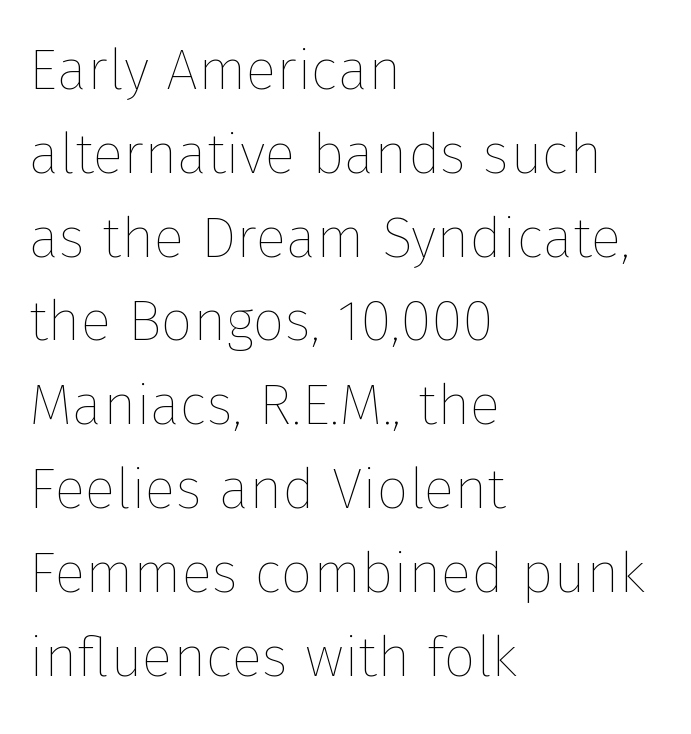
The image shows 57 px thin type, upright; set left-aligned, normal line spacing (1.47x), normal letter spacing, not underlined; low stroke contrast and a medium x-height.
